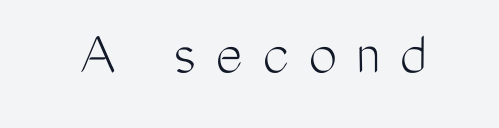
Q: Is the text bold? A: No.
Q: Is the text italic (slanted)? A: No, it is upright.
Q: Is the typeface a serif or a sans-serif typeface? A: Sans-serif.
Q: Is the text underlined? A: No.
Q: Is the spacing between letters normal or unusually wide? A: Unusually wide.
Q: Width (condensed, normal, or wide)? A: Condensed.
Q: Stroke contrast? A: Medium.
Q: x-height? A: Medium.
Q: Monospaced? A: No.
